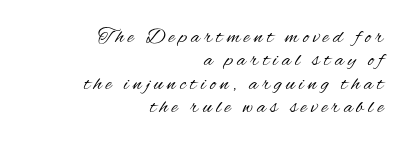
The image shows 21 px text type; set right-aligned, tight line spacing (1.11x), unusually wide letter spacing (+0.2 em), not underlined.
